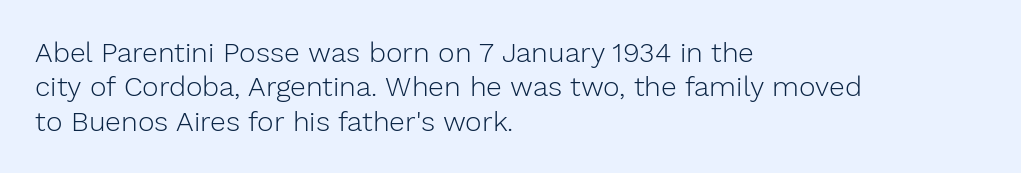
Tracking here is standard; glyphs follow each other at the usual distance. Spacing verdict: proportional, widths tailored to each character. Type style note: lacks serifs. Does the copy run flush right? No — it runs flush left.
